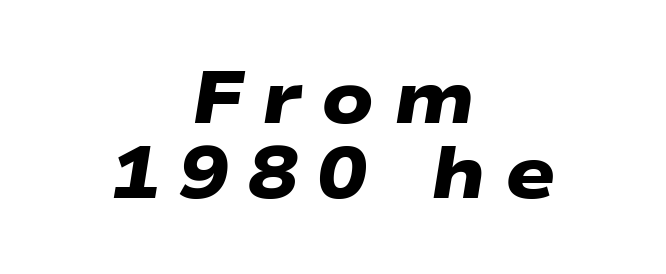
Decoration check: the copy has no underline. Display-style spreading of the glyphs; the letterfit is very open. This rendering employs a face without finishing strokes, i.e., a sans-serif. Each glyph is drawn with heavy, bold strokes. A student would call this center alignment; a typographer would say set centered.
